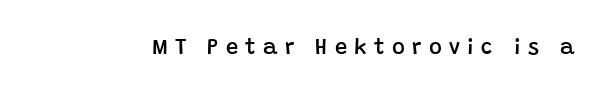
The image shows 22 px text type, upright; set unusually wide letter spacing (+0.33 em), not underlined.
